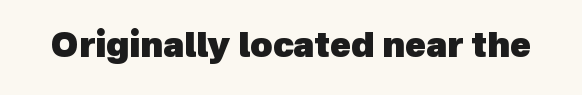
The image shows 34 px heavy sans-serif type; set normal letter spacing, not underlined; a medium x-height.
